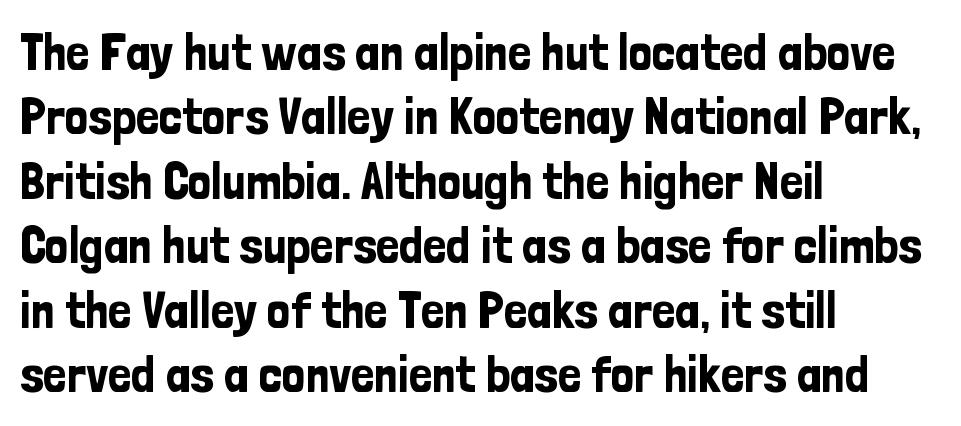
Spacing between characters is what you'd get straight out of the box. The words here are not underlined. Examine the stroke ends and you'll find no serifs. You could not count columns in this text — the font is proportionally spaced. Does the lettering tilt? It doesn't — this is upright. Casual observation: everything's shoved over to the left.
